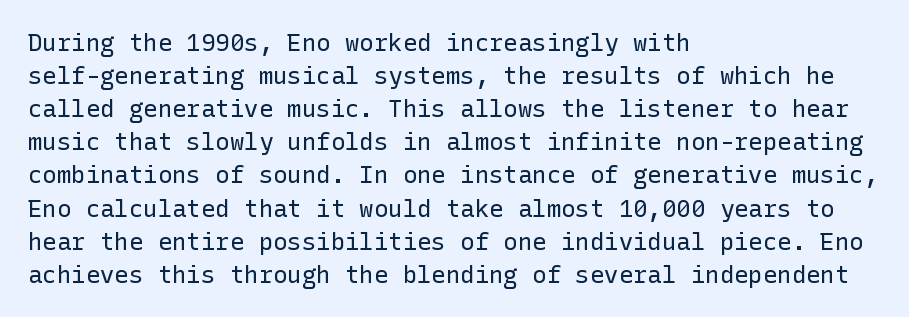
Q: Is the text bold? A: No.
Q: Is the text italic (slanted)? A: No, it is upright.
Q: Is the text underlined? A: No.
Q: How is the paragraph aligned? A: Left-aligned.
Q: Is the spacing between letters normal or unusually wide? A: Normal.
Q: Is the spacing between lines tight, normal or loose? A: Normal.
